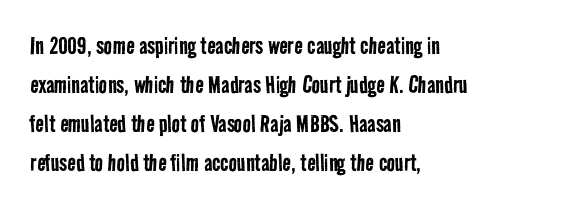
The image shows 28 px regular-weight, condensed sans-serif type; set left-aligned, normal line spacing (1.39x), normal letter spacing, not underlined; low stroke contrast and a medium x-height.
